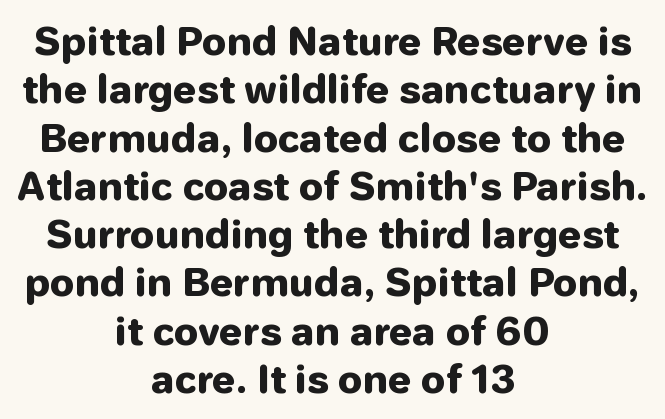
Q: Is the text bold? A: Yes.
Q: Is the text italic (slanted)? A: No, it is upright.
Q: Is the typeface a serif or a sans-serif typeface? A: Sans-serif.
Q: Is the text underlined? A: No.
Q: How is the paragraph aligned? A: Centered.
Q: Is the spacing between letters normal or unusually wide? A: Normal.
Q: Is the spacing between lines tight, normal or loose? A: Normal.
Q: Width (condensed, normal, or wide)? A: Normal.
Q: Stroke contrast? A: Low.
Q: x-height? A: Medium.
Q: Monospaced? A: No.
